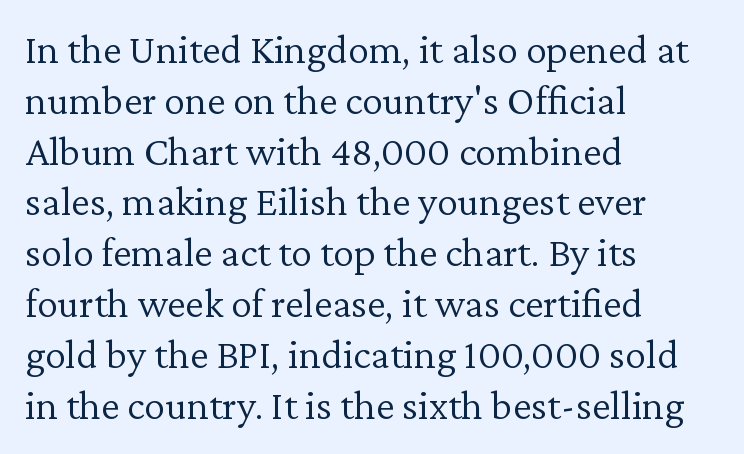
{"serif": "yes", "italic": "no", "bold": "no", "weight": "light", "width": "normal", "stroke_contrast": "low", "x_height": "medium", "monospaced": "no", "underline": "no", "align": "left", "line_spacing_ratio": 1.21, "letter_spacing": "normal", "letter_spacing_em": 0.0, "glyph_px": 42}
